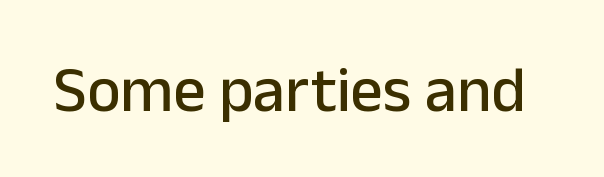
The image shows 64 px sans-serif type, upright; set normal letter spacing, not underlined; low stroke contrast and a medium x-height.
